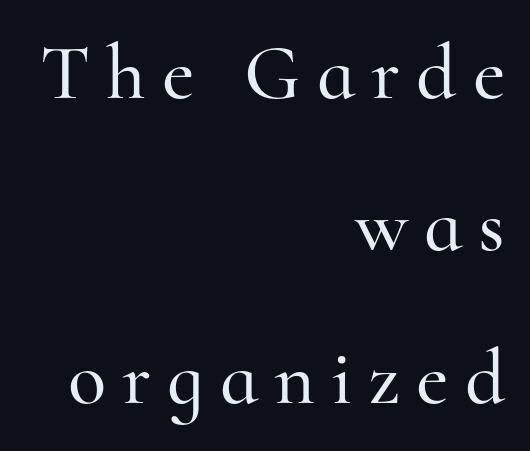
Q: Is the text italic (slanted)? A: No, it is upright.
Q: Is the typeface a serif or a sans-serif typeface? A: Serif.
Q: Is the text underlined? A: No.
Q: How is the paragraph aligned? A: Right-aligned.
Q: Is the spacing between letters normal or unusually wide? A: Unusually wide.
Q: Is the spacing between lines tight, normal or loose? A: Loose.
Q: Width (condensed, normal, or wide)? A: Normal.
Q: Stroke contrast? A: High.
Q: x-height? A: Small.
Q: Monospaced? A: No.
